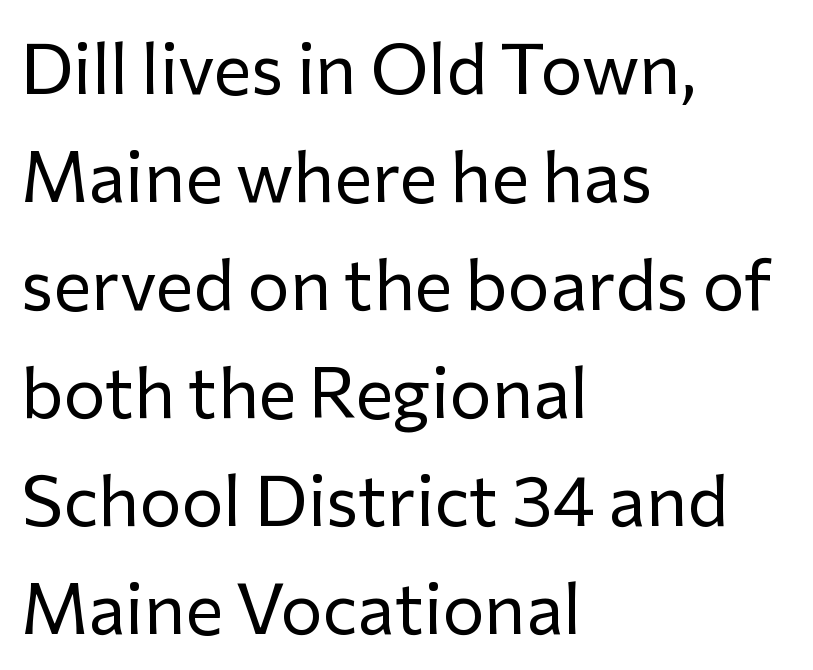
{"serif": "no", "italic": "no", "bold": "no", "weight": "regular", "width": "normal", "stroke_contrast": "low", "x_height": "medium", "monospaced": "no", "underline": "no", "align": "left", "line_spacing": "normal", "line_spacing_ratio": 1.52, "letter_spacing": "normal", "letter_spacing_em": 0.0, "glyph_px": 71}
